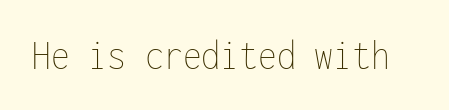
Q: Is the text bold? A: No.
Q: Is the text italic (slanted)? A: No, it is upright.
Q: Is the text underlined? A: No.
Q: Is the spacing between letters normal or unusually wide? A: Normal.
Q: Width (condensed, normal, or wide)? A: Condensed.
Q: Stroke contrast? A: Low.
Q: x-height? A: Medium.
Q: Monospaced? A: Yes.
